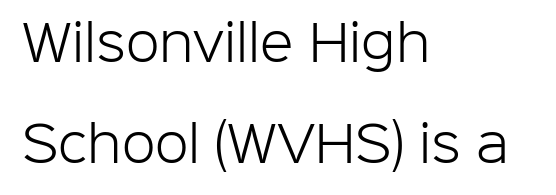
You could not count columns in this text — the font is proportionally spaced. Decoration check: the copy has no underline. The tracking reads as untouched default to a designer's eye. Line starts are locked; line ends wander.
